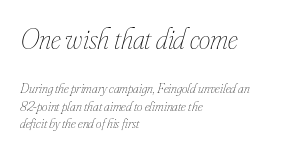
The image shows 29 px thin, condensed type, italic (leaning right); set left-aligned, normal line spacing (1.25x), normal letter spacing, not underlined; the first (top) block is 2.07x larger; low stroke contrast and a small x-height.
